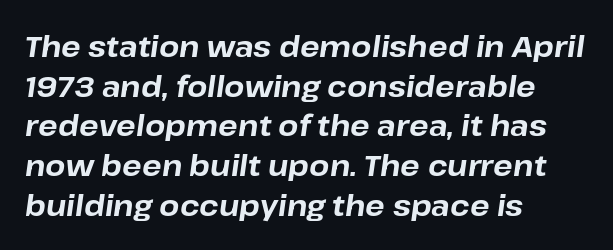
The image shows 29 px bold type, italic (leaning right); set left-aligned, normal line spacing (1.37x), normal letter spacing, not underlined; low stroke contrast and a medium x-height.
